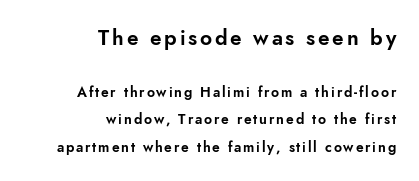
Q: Is the text italic (slanted)? A: No, it is upright.
Q: Is the text underlined? A: No.
Q: How is the paragraph aligned? A: Right-aligned.
Q: Is the spacing between lines tight, normal or loose? A: Loose.
Q: Which block of text is set in a larger size, the first (top) or the second (bottom)? A: The first (top) one.
